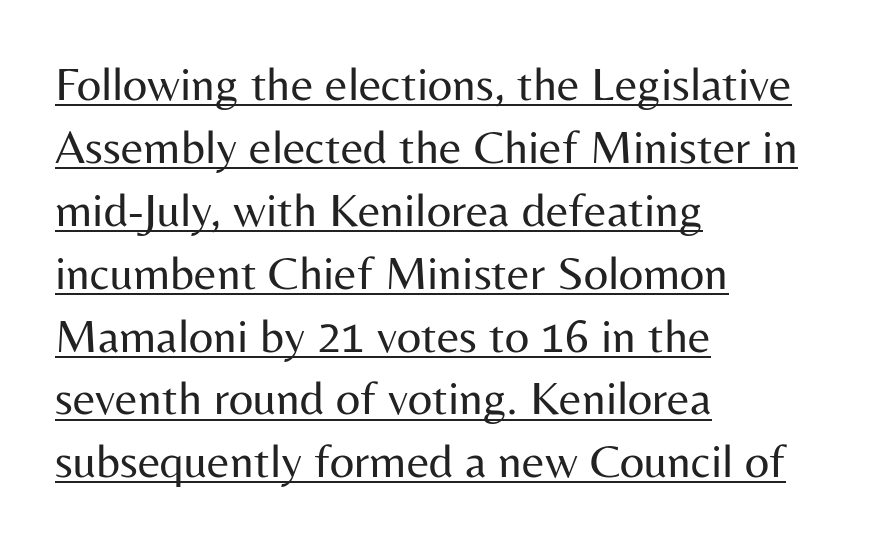
The face looks like a standard text weight, possibly lighter. Check where the strokes stop: nothing finishes them off — pure sans. The line-height multiplier appears to be the usual default. A typographer would call this underscored text.
